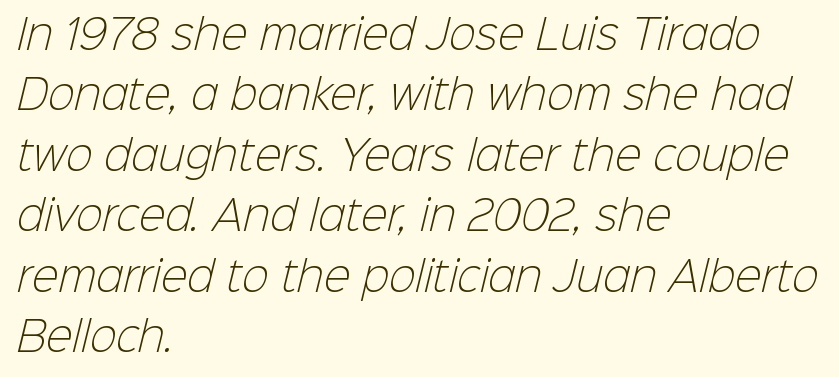
Descender tails drop into unmarked territory. The rendering keeps characters at their native spacing. The rendering uses natural spacing where letterforms have individual widths. No chunkiness to these letters — they're not bold. To sum up the face: it is a sans, with no serifs.
